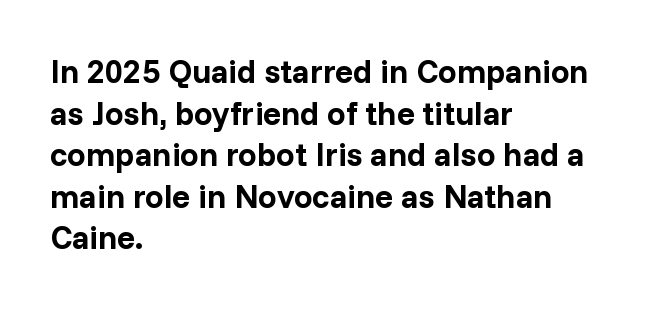
The letters carry no serifs — their stems end cleanly without finishing strokes. This rendering leaves character spacing at its baseline value. The lettering holds an erect, upright posture throughout. Quick note: underline off. The rendering uses a bold face; every stroke is thick and dark. Leading: standard.
